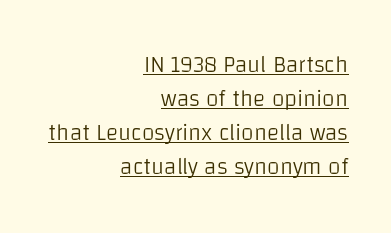
{"italic": "no", "bold": "no", "underline": "yes", "align": "right", "line_spacing": "normal", "line_spacing_ratio": 1.48, "letter_spacing": "normal", "letter_spacing_em": 0.0, "glyph_px": 23}
